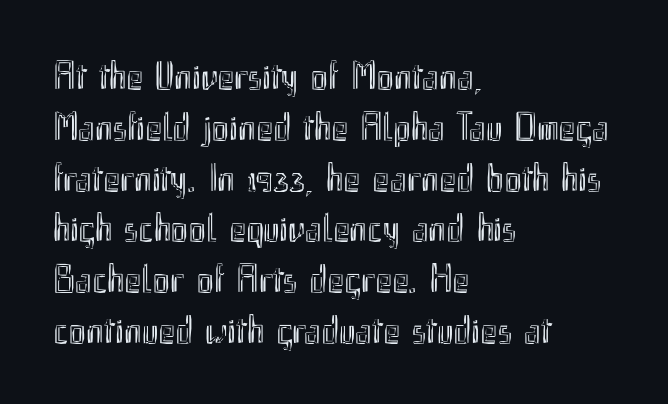
The image shows 40 px condensed type, upright; set left-aligned, normal line spacing (1.27x), normal letter spacing, not underlined; a small x-height.
